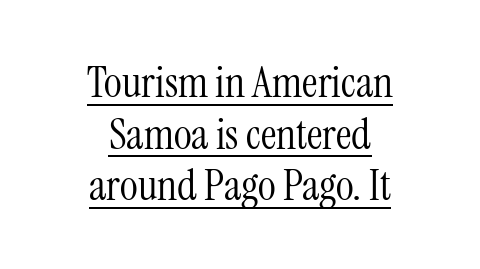
Q: Is the text bold? A: No.
Q: Is the text italic (slanted)? A: No, it is upright.
Q: Is the typeface a serif or a sans-serif typeface? A: Serif.
Q: Is the text underlined? A: Yes.
Q: How is the paragraph aligned? A: Centered.
Q: Is the spacing between letters normal or unusually wide? A: Normal.
Q: Width (condensed, normal, or wide)? A: Condensed.
Q: Stroke contrast? A: Medium.
Q: x-height? A: Medium.
Q: Monospaced? A: No.
